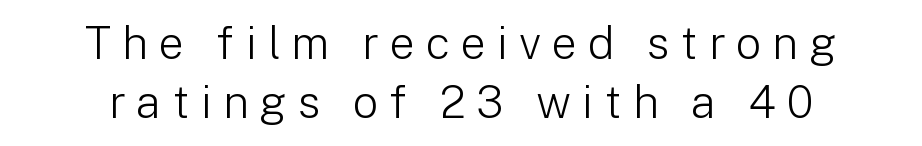
Q: Is the text bold? A: No.
Q: Is the text italic (slanted)? A: No, it is upright.
Q: Is the typeface a serif or a sans-serif typeface? A: Sans-serif.
Q: Is the text underlined? A: No.
Q: How is the paragraph aligned? A: Centered.
Q: Is the spacing between letters normal or unusually wide? A: Unusually wide.
Q: Is the spacing between lines tight, normal or loose? A: Normal.
Q: Width (condensed, normal, or wide)? A: Normal.
Q: Stroke contrast? A: Low.
Q: x-height? A: Medium.
Q: Monospaced? A: No.
